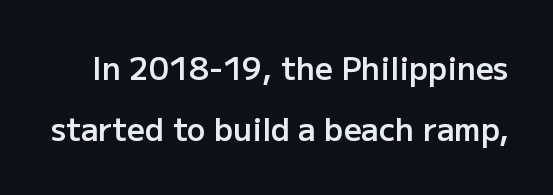
Q: Is the text bold? A: Semi-bold.
Q: Is the text italic (slanted)? A: No, it is upright.
Q: Is the typeface a serif or a sans-serif typeface? A: Sans-serif.
Q: Is the text underlined? A: No.
Q: Is the spacing between letters normal or unusually wide? A: Normal.
Q: Is the spacing between lines tight, normal or loose? A: Loose.
Q: Width (condensed, normal, or wide)? A: Normal.
Q: Stroke contrast? A: Low.
Q: x-height? A: Medium.
Q: Monospaced? A: No.
